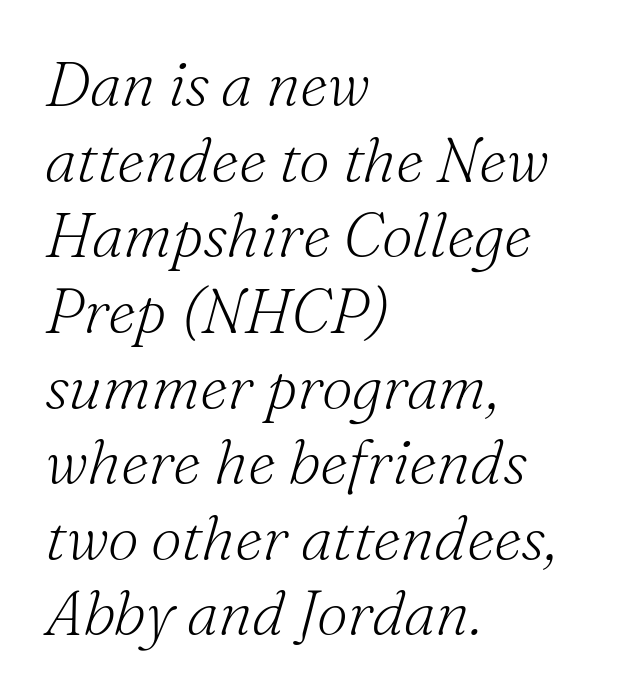
The letters carry serifs — small finishing strokes at the ends of their stems. This rendering uses left alignment, leaving the right contour irregular. These lines are rendered in a variable-pitch font. Students, note that the glyphs here touch the page at normal intervals. Anything drawn beneath the words? Only blank space.
